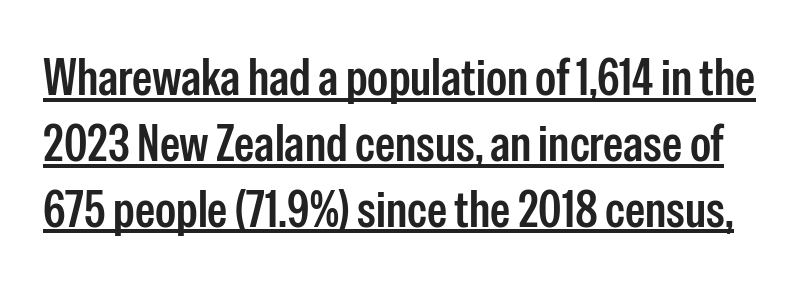
Q: Is the text italic (slanted)? A: No, it is upright.
Q: Is the typeface a serif or a sans-serif typeface? A: Sans-serif.
Q: Is the text underlined? A: Yes.
Q: Is the spacing between letters normal or unusually wide? A: Normal.
Q: Is the spacing between lines tight, normal or loose? A: Normal.
Q: Width (condensed, normal, or wide)? A: Condensed.
Q: Stroke contrast? A: Low.
Q: x-height? A: Medium.
Q: Monospaced? A: No.
